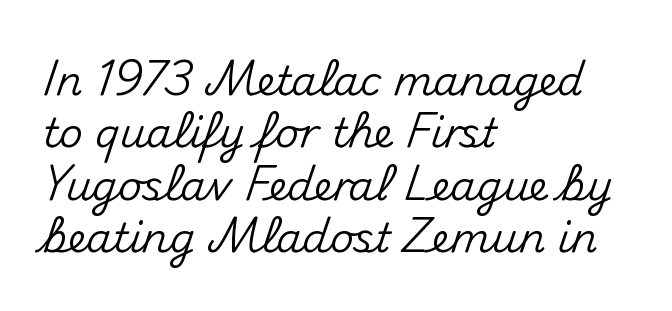
Q: Is the text italic (slanted)? A: Yes.
Q: Is the typeface a serif or a sans-serif typeface? A: Sans-serif.
Q: Is the text underlined? A: No.
Q: How is the paragraph aligned? A: Left-aligned.
Q: Is the spacing between letters normal or unusually wide? A: Normal.
Q: Is the spacing between lines tight, normal or loose? A: Normal.
Q: Width (condensed, normal, or wide)? A: Normal.
Q: Stroke contrast? A: Medium.
Q: x-height? A: Small.
Q: Monospaced? A: No.
